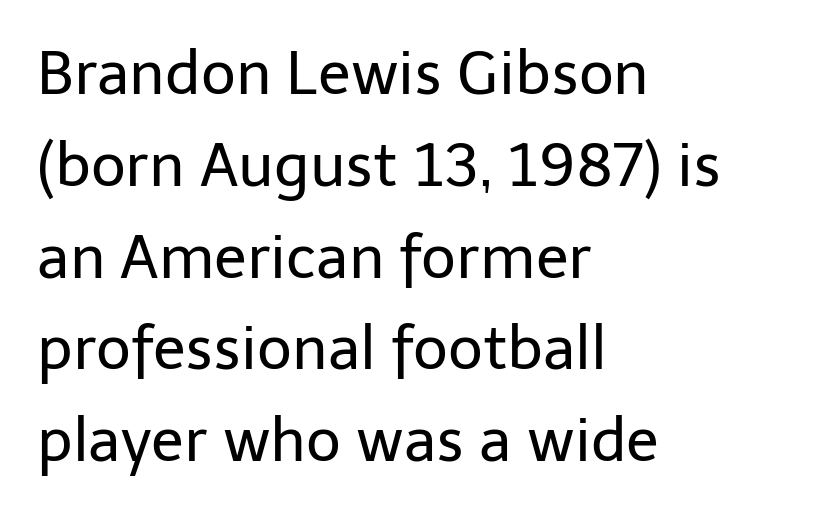
Q: Is the text bold? A: No.
Q: Is the text italic (slanted)? A: No, it is upright.
Q: Is the typeface a serif or a sans-serif typeface? A: Sans-serif.
Q: Is the text underlined? A: No.
Q: How is the paragraph aligned? A: Left-aligned.
Q: Is the spacing between letters normal or unusually wide? A: Normal.
Q: Is the spacing between lines tight, normal or loose? A: Normal.
Q: Width (condensed, normal, or wide)? A: Normal.
Q: Stroke contrast? A: Low.
Q: x-height? A: Medium.
Q: Monospaced? A: No.
